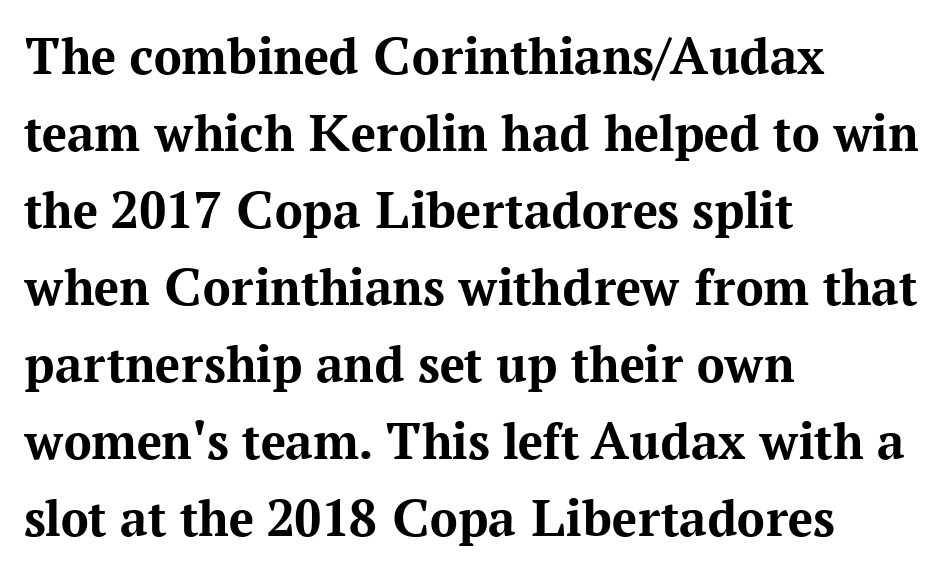
{"serif": "yes", "italic": "no", "bold": "yes", "weight": "bold", "width": "normal", "stroke_contrast": "medium", "x_height": "medium", "monospaced": "no", "underline": "no", "align": "left", "line_spacing": "normal", "line_spacing_ratio": 1.4, "letter_spacing": "normal", "letter_spacing_em": 0.0, "glyph_px": 55}
